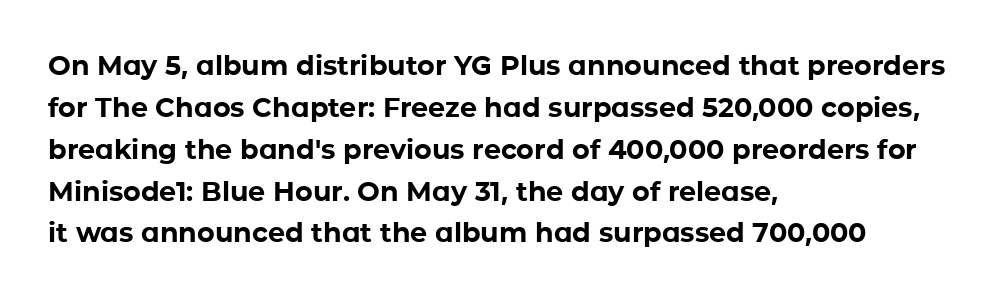
{"italic": "no", "bold": "yes", "underline": "no", "align": "left", "line_spacing": "normal", "line_spacing_ratio": 1.55, "letter_spacing": "normal", "letter_spacing_em": 0.0, "glyph_px": 27}
